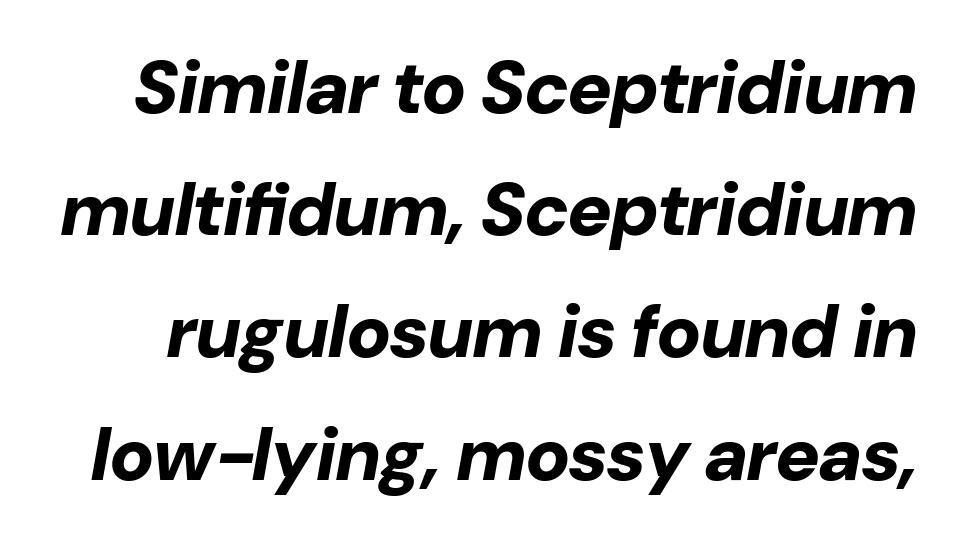
The image shows 75 px bold type, italic (leaning right); set normal line spacing (1.63x), normal letter spacing, not underlined; low stroke contrast and a medium x-height.
